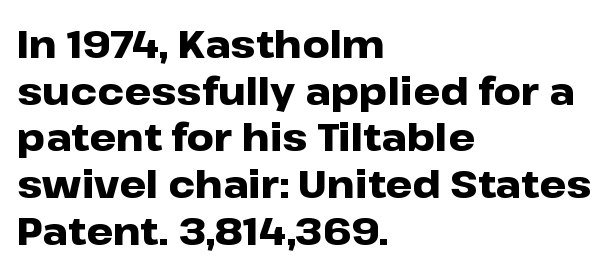
These lines are rendered in a variable-pitch font. No feet cap the strokes, marking this as sans-serif type. The rendering keeps characters at their native spacing. Bare-footed words on every line. Casual observation: everything's shoved over to the left. As a designer I'd log this as weight 700, bold.
